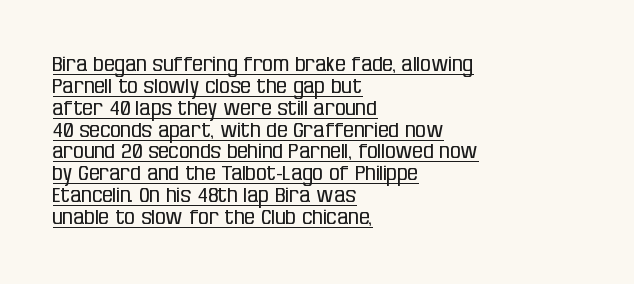
Q: Is the text bold? A: No.
Q: Is the text italic (slanted)? A: No, it is upright.
Q: Is the text underlined? A: Yes.
Q: How is the paragraph aligned? A: Left-aligned.
Q: Is the spacing between letters normal or unusually wide? A: Normal.
Q: Is the spacing between lines tight, normal or loose? A: Tight.
